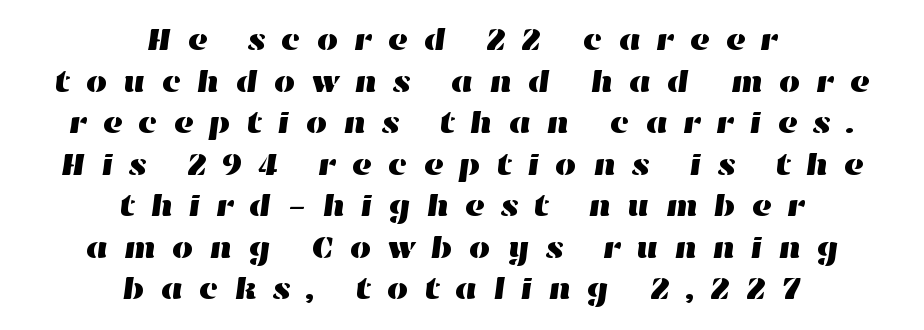
Loose tracking; the words dissolve into strings of separated letters. Here the designer chose a conventional face with non-uniform glyph widths. Line starts and ends both wander, symmetrically. This rendering features lettering with no underline. The designer left line spacing at the default.
